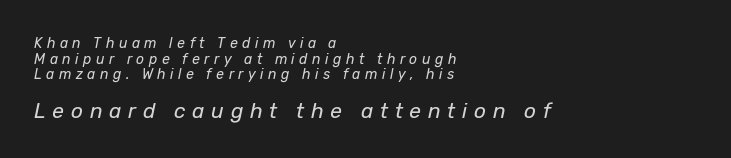
{"italic": "yes", "lean": "right", "slant_degrees": 12, "bold": "no", "underline": "no", "align": "left", "line_spacing": "tight", "line_spacing_ratio": 1.12, "letter_spacing": "wide", "letter_spacing_em": 0.32, "larger_block": "second", "size_ratio": 1.5, "glyph_px": 21}
